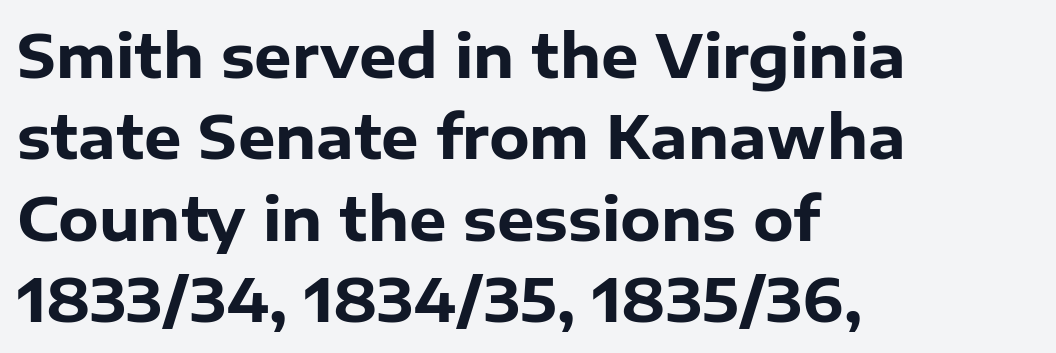
{"serif": "no", "italic": "no", "bold": "yes", "weight": "heavy", "width": "normal", "stroke_contrast": "low", "x_height": "medium", "monospaced": "no", "underline": "no", "align": "left", "line_spacing": "normal", "line_spacing_ratio": 1.38, "letter_spacing": "normal", "letter_spacing_em": 0.0, "glyph_px": 59}
